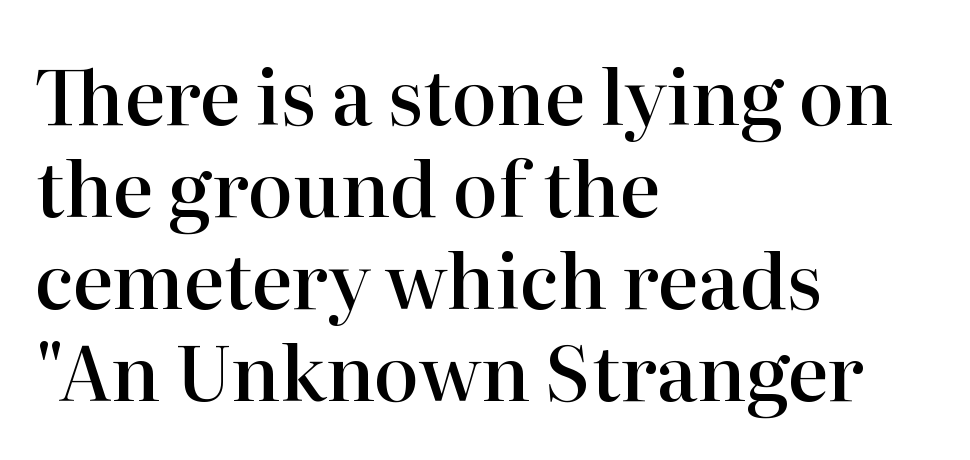
Q: Is the text bold? A: Semi-bold.
Q: Is the text italic (slanted)? A: No, it is upright.
Q: Is the typeface a serif or a sans-serif typeface? A: Serif.
Q: Is the text underlined? A: No.
Q: How is the paragraph aligned? A: Left-aligned.
Q: Is the spacing between letters normal or unusually wide? A: Normal.
Q: Width (condensed, normal, or wide)? A: Normal.
Q: Stroke contrast? A: High.
Q: x-height? A: Medium.
Q: Monospaced? A: No.
